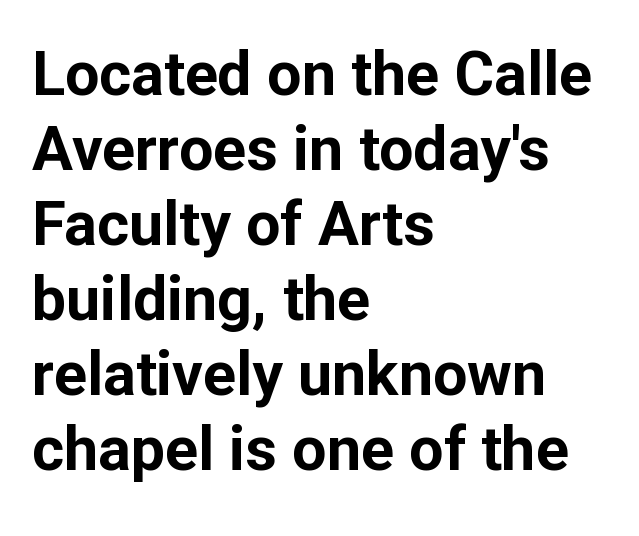
Each glyph is drawn with heavy, bold strokes. This sample uses an upright cut, with every glyph sitting square on the baseline. Alignment: flush left. The horizontal fit of the characters is conventional and even. Looks like regular typesetting: each glyph gets only the width it needs.
